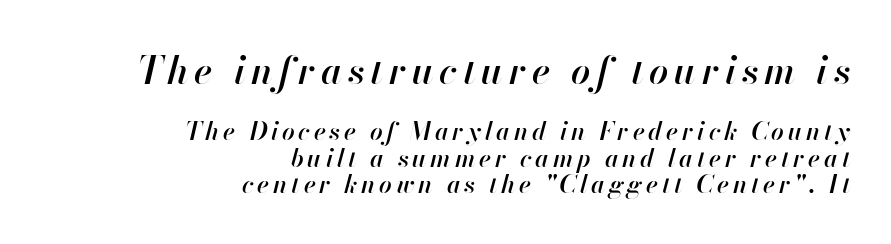
{"italic": "yes", "lean": "right", "slant_degrees": 13, "bold": "semi", "weight": "semibold", "width": "normal", "stroke_contrast": "high", "x_height": "small", "monospaced": "no", "underline": "no", "align": "right", "line_spacing": "tight", "line_spacing_ratio": 1.05, "larger_block": "first", "size_ratio": 1.52, "glyph_px": 38}
